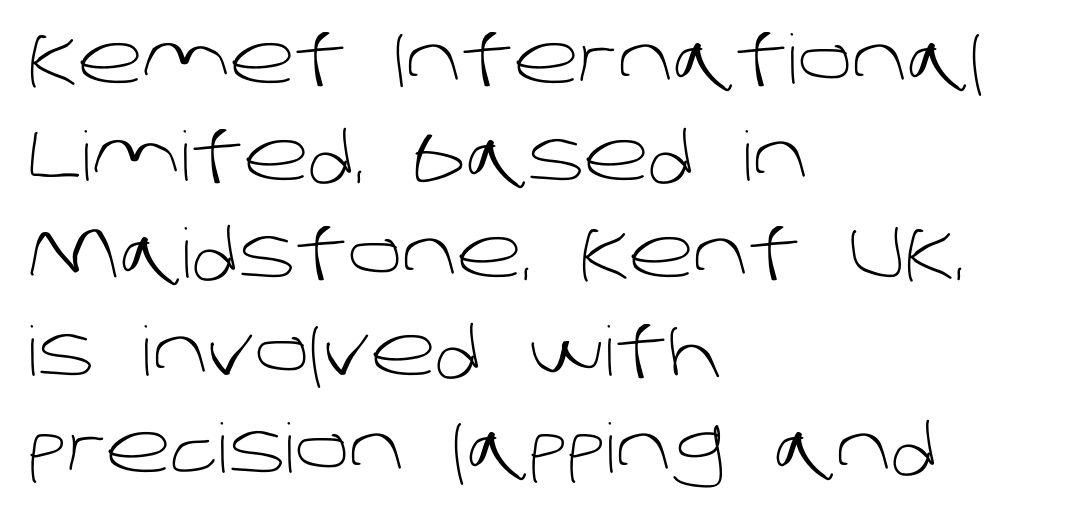
The image shows 68 px light sans-serif type; set left-aligned, normal line spacing (1.43x), normal letter spacing, not underlined; low stroke contrast and a large x-height.
